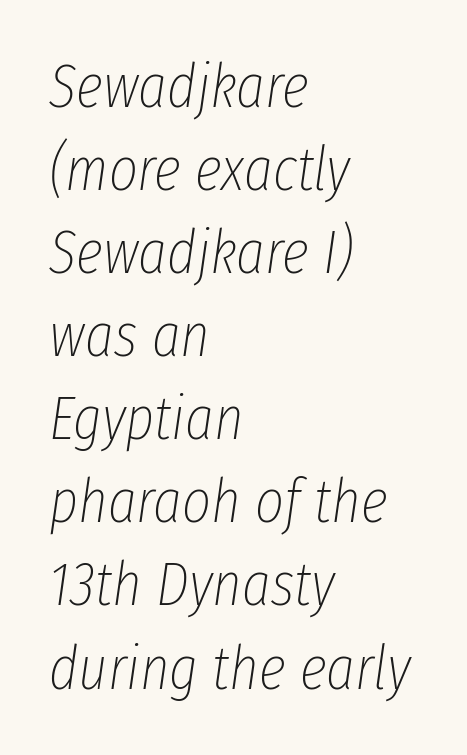
Q: Is the text bold? A: No.
Q: Is the text italic (slanted)? A: Yes, it leans right by about 8 degrees.
Q: Is the text underlined? A: No.
Q: How is the paragraph aligned? A: Left-aligned.
Q: Is the spacing between letters normal or unusually wide? A: Normal.
Q: Is the spacing between lines tight, normal or loose? A: Normal.
Q: Width (condensed, normal, or wide)? A: Condensed.
Q: Stroke contrast? A: Low.
Q: x-height? A: Medium.
Q: Monospaced? A: No.
